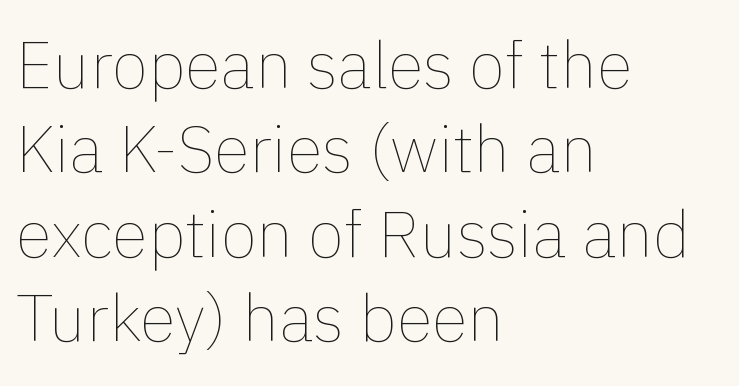
Q: Is the text bold? A: No.
Q: Is the text italic (slanted)? A: No, it is upright.
Q: Is the text underlined? A: No.
Q: How is the paragraph aligned? A: Left-aligned.
Q: Is the spacing between letters normal or unusually wide? A: Normal.
Q: Is the spacing between lines tight, normal or loose? A: Normal.
Q: Width (condensed, normal, or wide)? A: Normal.
Q: Stroke contrast? A: Low.
Q: x-height? A: Medium.
Q: Monospaced? A: No.
